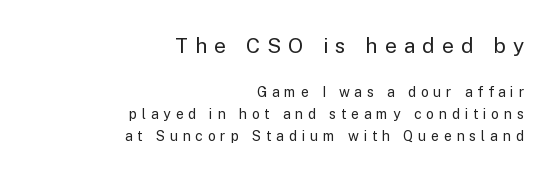
Q: Is the text bold? A: No.
Q: Is the text italic (slanted)? A: No, it is upright.
Q: Is the text underlined? A: No.
Q: How is the paragraph aligned? A: Right-aligned.
Q: Is the spacing between letters normal or unusually wide? A: Unusually wide.
Q: Is the spacing between lines tight, normal or loose? A: Normal.
Q: Which block of text is set in a larger size, the first (top) or the second (bottom)? A: The first (top) one.
